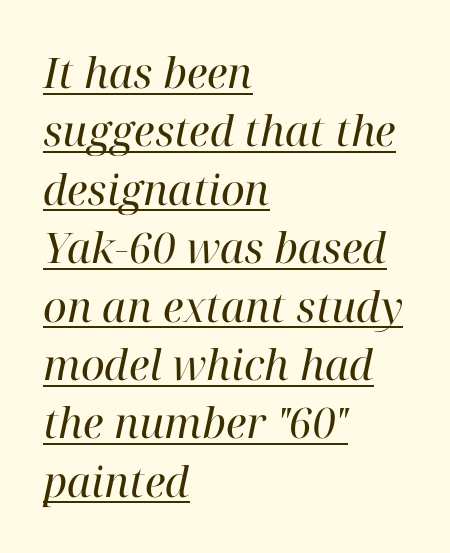
{"serif": "yes", "italic": "yes", "lean": "right", "slant_degrees": 12, "bold": "no", "weight": "regular", "width": "normal", "stroke_contrast": "high", "x_height": "medium", "monospaced": "no", "underline": "yes", "align": "left", "line_spacing": "normal", "line_spacing_ratio": 1.39, "letter_spacing": "normal", "letter_spacing_em": 0.0, "glyph_px": 42}
